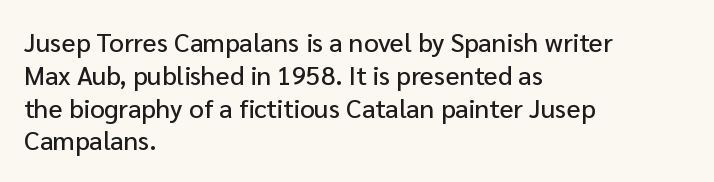
{"italic": "no", "underline": "no", "align": "left", "line_spacing": "normal", "line_spacing_ratio": 1.26, "letter_spacing": "normal", "letter_spacing_em": 0.0, "glyph_px": 26}
